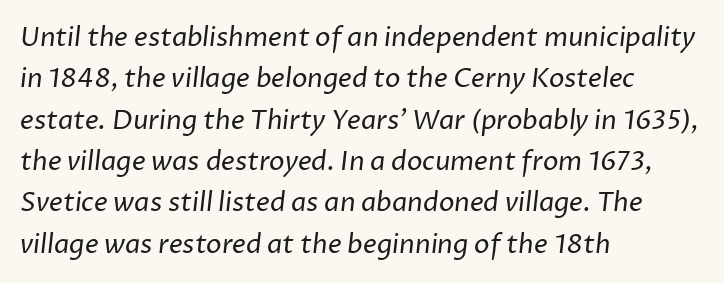
The image shows 26 px text type; set left-aligned, normal line spacing (1.59x), normal letter spacing, not underlined.
